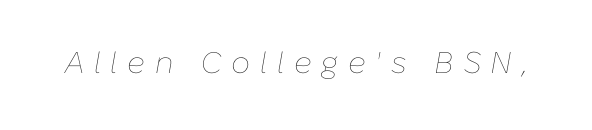
The image shows 30 px thin type, italic (leaning right); set unusually wide letter spacing (+0.33 em), not underlined; low stroke contrast and a medium x-height.
